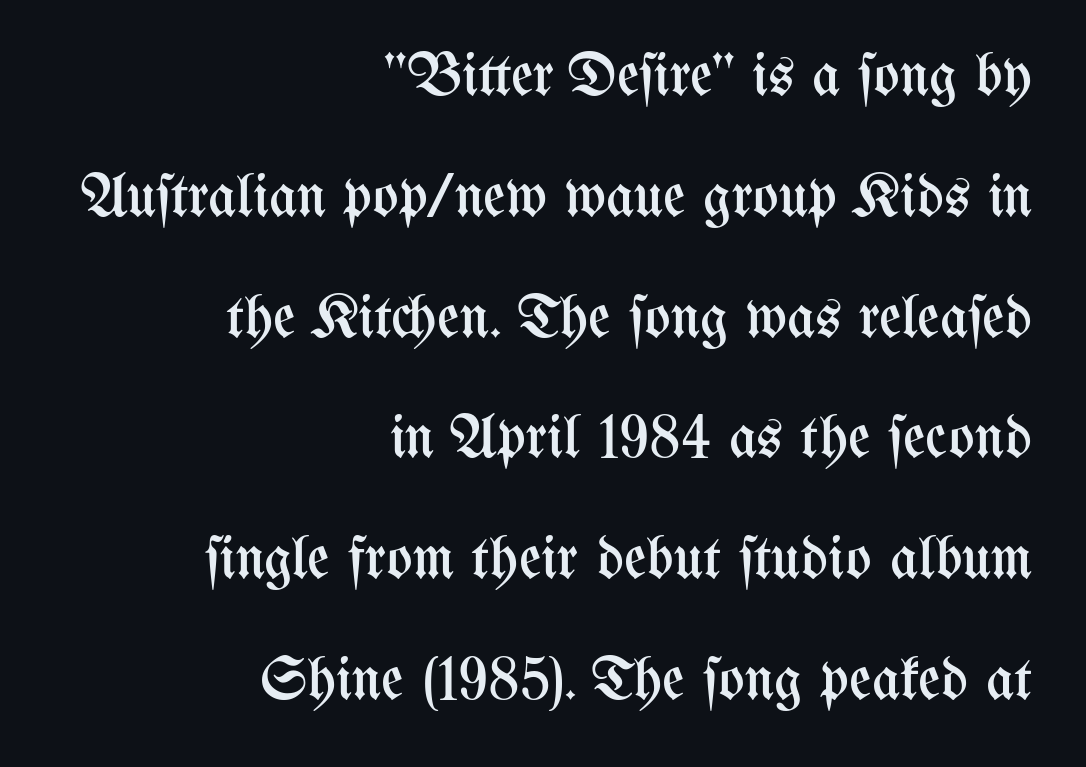
Q: Is the text bold? A: No.
Q: Is the text italic (slanted)? A: No, it is upright.
Q: Is the text underlined? A: No.
Q: How is the paragraph aligned? A: Right-aligned.
Q: Is the spacing between letters normal or unusually wide? A: Normal.
Q: Is the spacing between lines tight, normal or loose? A: Loose.
Q: Width (condensed, normal, or wide)? A: Condensed.
Q: Stroke contrast? A: Medium.
Q: x-height? A: Medium.
Q: Monospaced? A: No.
